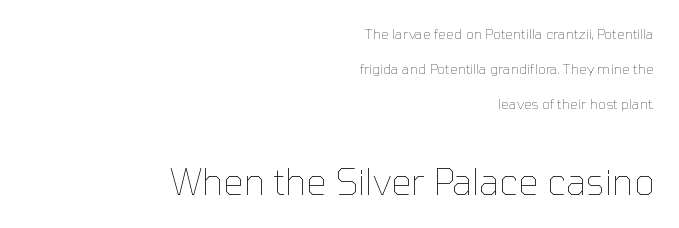
{"italic": "no", "bold": "no", "weight": "thin", "width": "normal", "stroke_contrast": "low", "x_height": "medium", "monospaced": "no", "underline": "no", "align": "right", "line_spacing": "loose", "line_spacing_ratio": 2.5, "letter_spacing": "normal", "letter_spacing_em": 0.0, "larger_block": "second", "size_ratio": 2.57, "glyph_px": 36}
